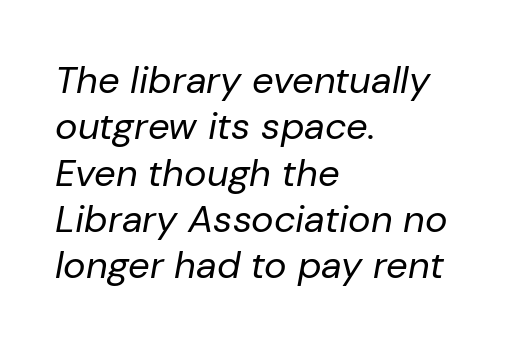
The image shows 38 px regular-weight type, italic (leaning right); set left-aligned, line spacing 1.22x, normal letter spacing, not underlined; low stroke contrast and a medium x-height.
